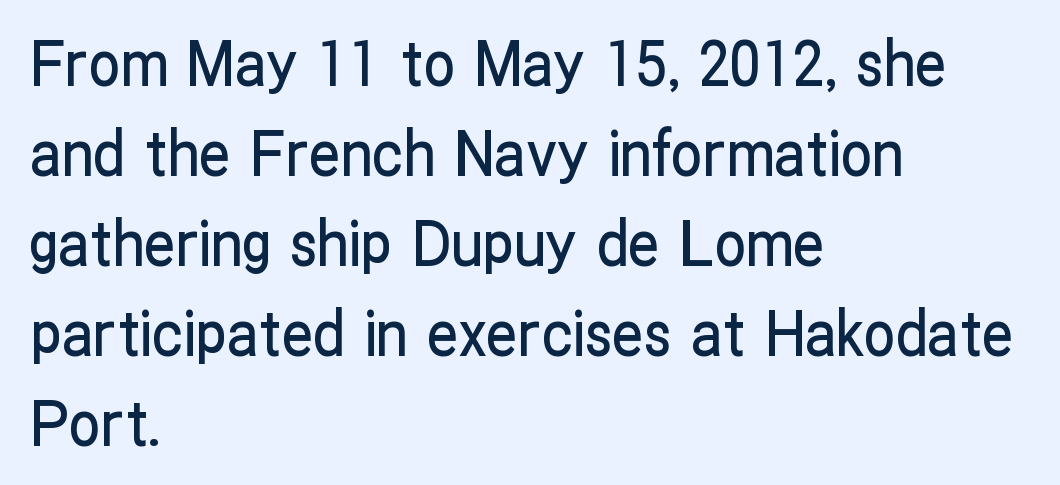
The image shows 63 px condensed sans-serif type, upright; set left-aligned, normal line spacing (1.43x), normal letter spacing, not underlined; low stroke contrast and a medium x-height.
